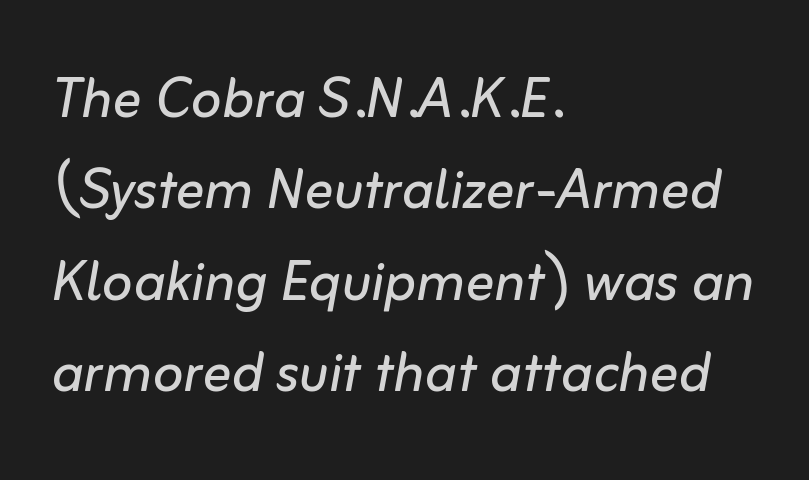
{"italic": "yes", "lean": "right", "slant_degrees": 10, "bold": "no", "weight": "regular", "width": "normal", "stroke_contrast": "low", "x_height": "medium", "monospaced": "no", "underline": "no", "align": "left", "line_spacing": "normal", "line_spacing_ratio": 1.27, "letter_spacing": "normal", "letter_spacing_em": 0.0, "glyph_px": 72}
